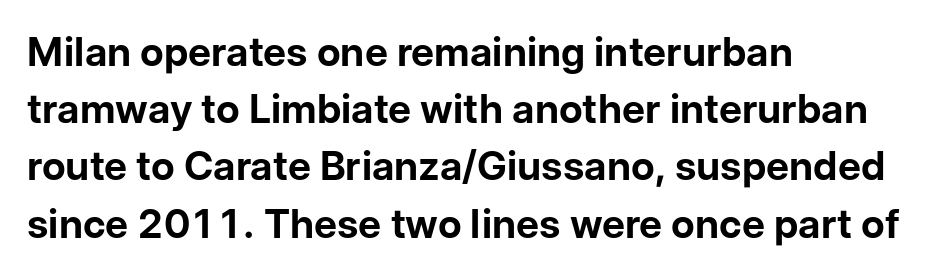
The image shows 40 px bold sans-serif type, upright; set left-aligned, normal line spacing (1.43x), normal letter spacing, not underlined; low stroke contrast and a medium x-height.
